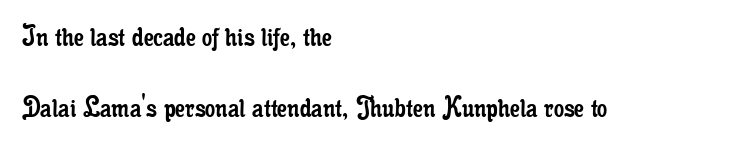
{"serif": "yes", "italic": "no", "bold": "no", "weight": "regular", "width": "condensed", "stroke_contrast": "low", "x_height": "small", "monospaced": "no", "underline": "no", "align": "left", "line_spacing": "loose", "line_spacing_ratio": 2.22, "letter_spacing": "normal", "letter_spacing_em": 0.0, "glyph_px": 32}
